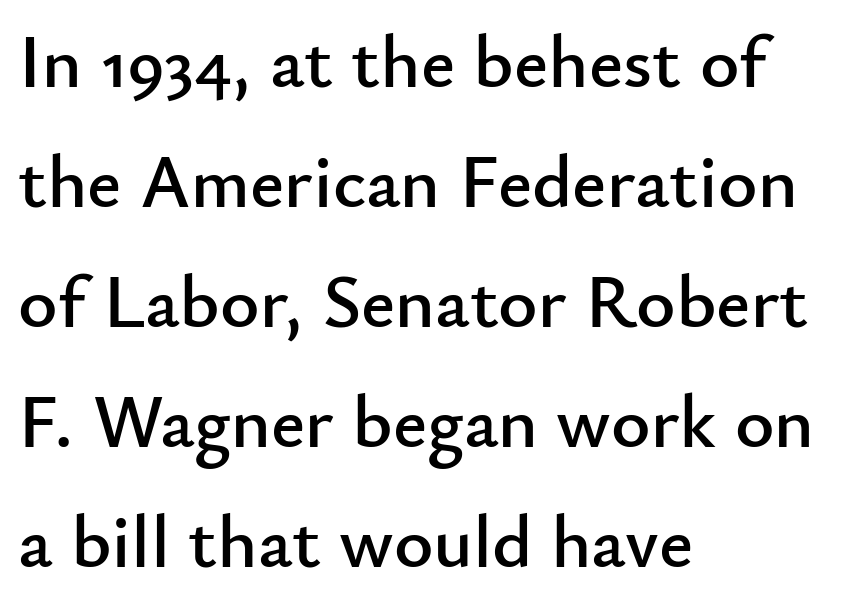
The line texture is even and compact thanks to regular tracking. When letters stand straight like this, we call the style roman or upright. The space beneath each line is pristine and unruled. Evenly set lines give the paragraph a standard silhouette. Unlike a traditional serif, this face leaves its strokes unadorned.
